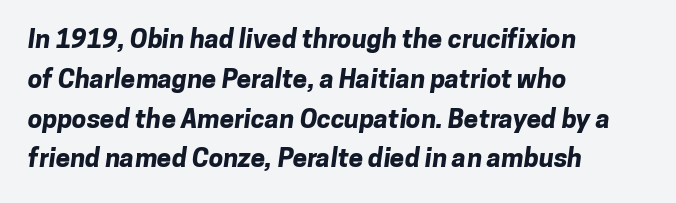
Q: Is the text bold? A: Yes.
Q: Is the text underlined? A: No.
Q: How is the paragraph aligned? A: Left-aligned.
Q: Is the spacing between letters normal or unusually wide? A: Normal.
Q: Is the spacing between lines tight, normal or loose? A: Normal.
